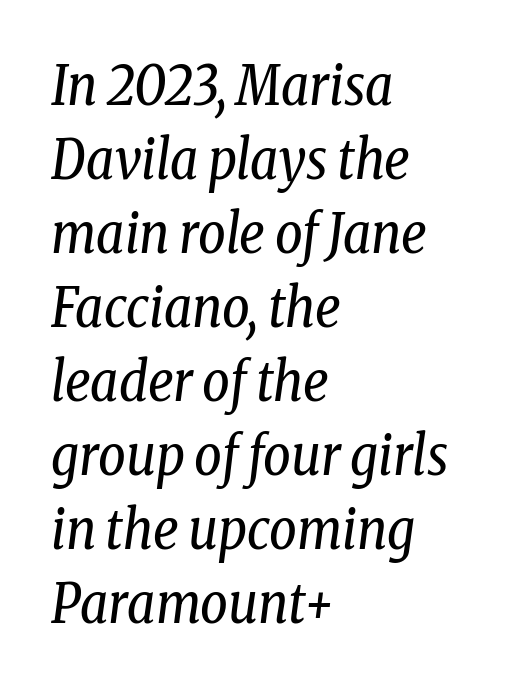
The image shows 54 px regular-weight, condensed serif type, italic (leaning right); set left-aligned, normal line spacing (1.37x), normal letter spacing, not underlined; low stroke contrast and a medium x-height.
